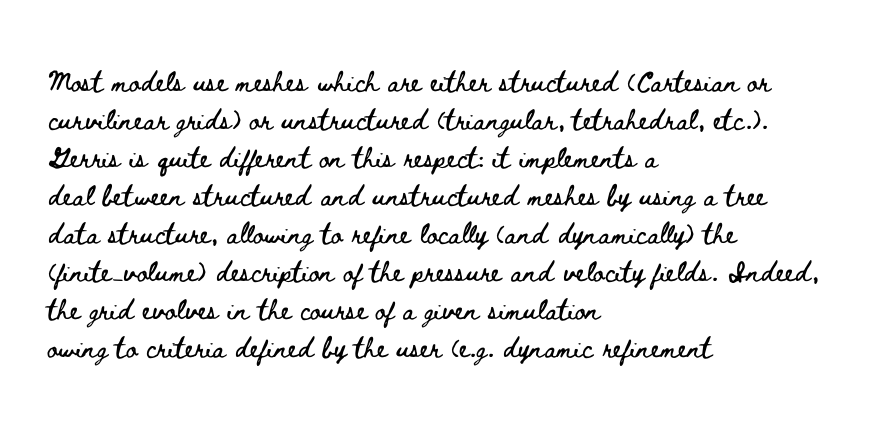
Q: Is the text italic (slanted)? A: Yes.
Q: Is the text underlined? A: No.
Q: How is the paragraph aligned? A: Left-aligned.
Q: Is the spacing between letters normal or unusually wide? A: Normal.
Q: Is the spacing between lines tight, normal or loose? A: Normal.
